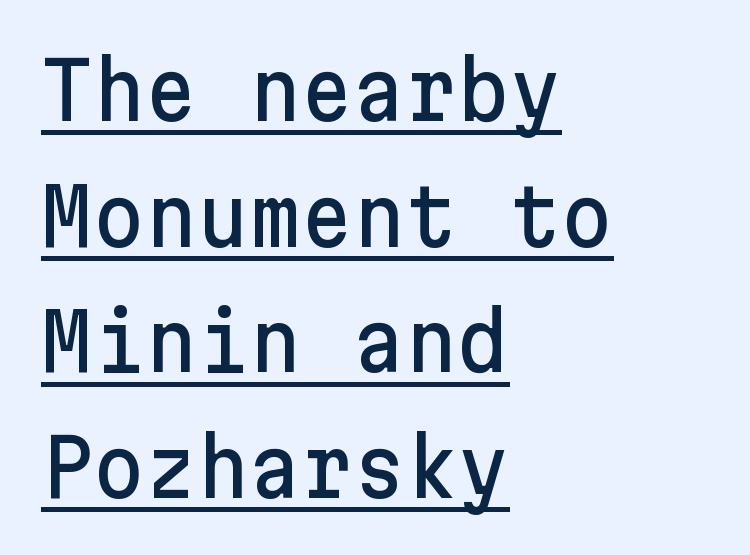
Q: Is the text italic (slanted)? A: No, it is upright.
Q: Is the typeface a serif or a sans-serif typeface? A: Sans-serif.
Q: Is the text underlined? A: Yes.
Q: How is the paragraph aligned? A: Left-aligned.
Q: Is the spacing between letters normal or unusually wide? A: Normal.
Q: Is the spacing between lines tight, normal or loose? A: Normal.
Q: Width (condensed, normal, or wide)? A: Normal.
Q: Stroke contrast? A: Low.
Q: x-height? A: Medium.
